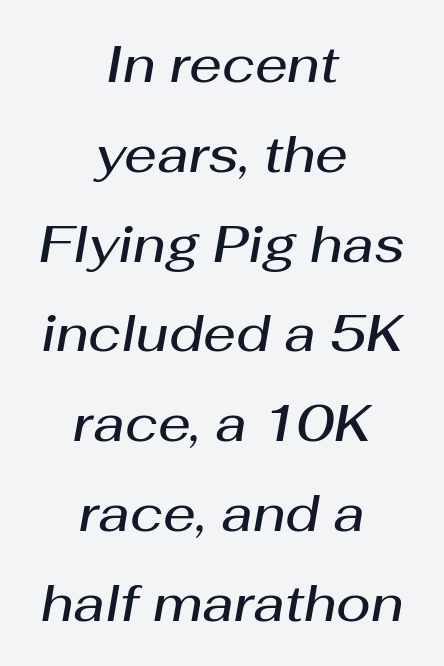
{"italic": "yes", "lean": "right", "slant_degrees": 10, "bold": "semi", "weight": "semibold", "width": "normal", "stroke_contrast": "medium", "x_height": "medium", "monospaced": "no", "underline": "no", "align": "center", "line_spacing_ratio": 1.76, "letter_spacing": "normal", "letter_spacing_em": 0.0, "glyph_px": 51}
